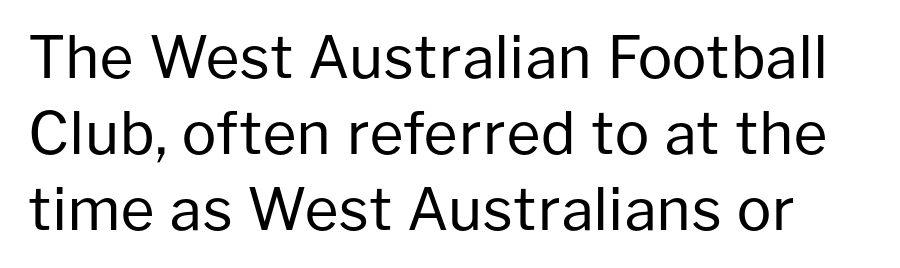
{"serif": "no", "italic": "no", "bold": "no", "weight": "regular", "width": "normal", "stroke_contrast": "low", "x_height": "medium", "monospaced": "no", "underline": "no", "line_spacing": "normal", "line_spacing_ratio": 1.31, "letter_spacing": "normal", "letter_spacing_em": 0.0, "glyph_px": 58}
